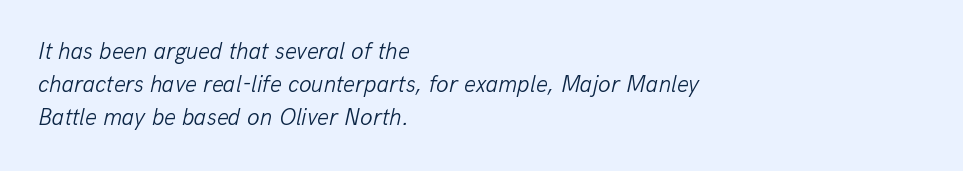
Q: Is the text bold? A: No.
Q: Is the text italic (slanted)? A: Yes, it leans right by about 13 degrees.
Q: Is the text underlined? A: No.
Q: How is the paragraph aligned? A: Left-aligned.
Q: Is the spacing between letters normal or unusually wide? A: Normal.
Q: Is the spacing between lines tight, normal or loose? A: Normal.
